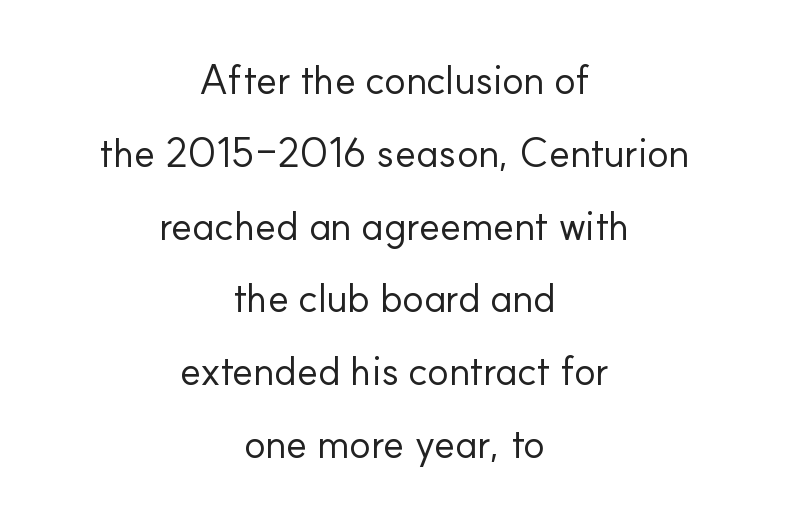
Q: Is the text bold? A: No.
Q: Is the text italic (slanted)? A: No, it is upright.
Q: Is the typeface a serif or a sans-serif typeface? A: Sans-serif.
Q: Is the text underlined? A: No.
Q: How is the paragraph aligned? A: Centered.
Q: Is the spacing between letters normal or unusually wide? A: Normal.
Q: Width (condensed, normal, or wide)? A: Normal.
Q: Stroke contrast? A: Low.
Q: x-height? A: Small.
Q: Monospaced? A: No.
